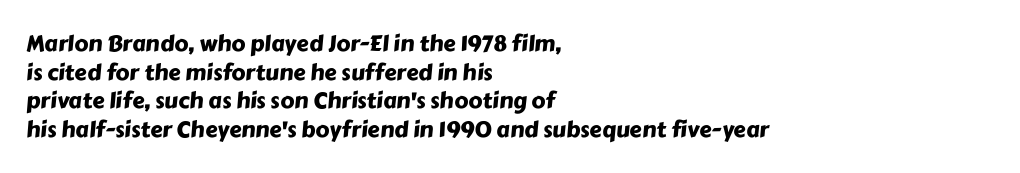
The image shows 22 px text type; set left-aligned, normal line spacing (1.3x), normal letter spacing, not underlined.
